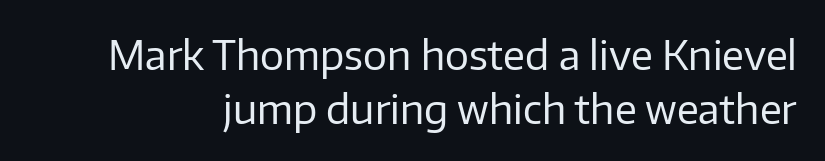
{"serif": "no", "italic": "no", "bold": "no", "weight": "regular", "width": "normal", "stroke_contrast": "low", "x_height": "medium", "monospaced": "no", "underline": "no", "line_spacing": "normal", "line_spacing_ratio": 1.35, "letter_spacing": "normal", "letter_spacing_em": 0.0, "glyph_px": 40}
